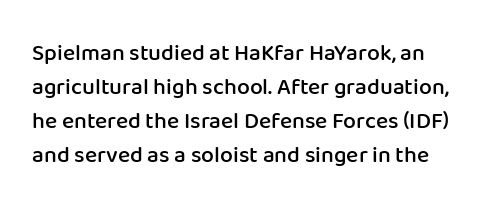
Q: Is the text bold? A: Semi-bold.
Q: Is the text italic (slanted)? A: No, it is upright.
Q: Is the text underlined? A: No.
Q: How is the paragraph aligned? A: Left-aligned.
Q: Is the spacing between letters normal or unusually wide? A: Normal.
Q: Is the spacing between lines tight, normal or loose? A: Normal.
